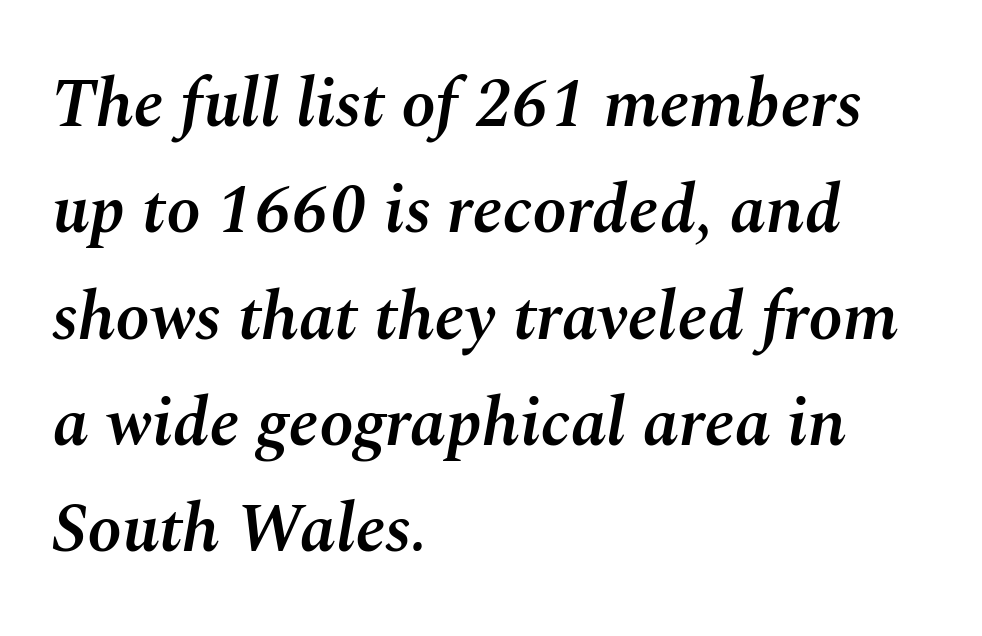
{"italic": "yes", "lean": "right", "slant_degrees": 10, "bold": "semi", "weight": "semibold", "width": "normal", "stroke_contrast": "medium", "x_height": "medium", "monospaced": "no", "underline": "no", "align": "left", "line_spacing": "normal", "line_spacing_ratio": 1.54, "letter_spacing": "normal", "letter_spacing_em": 0.0, "glyph_px": 69}
